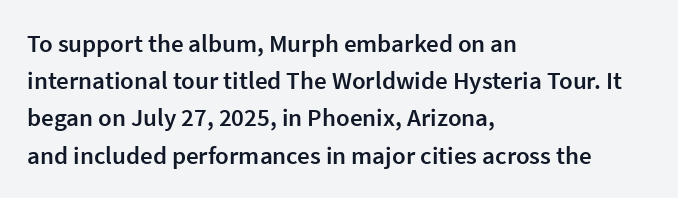
The image shows 25 px text type, upright; set left-aligned, normal line spacing (1.49x), normal letter spacing, not underlined.
